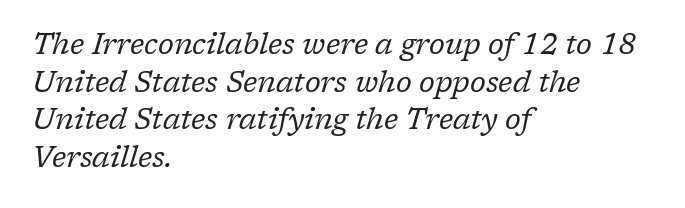
Q: Is the text bold? A: No.
Q: Is the text italic (slanted)? A: Yes, it leans right by about 17 degrees.
Q: Is the typeface a serif or a sans-serif typeface? A: Serif.
Q: Is the text underlined? A: No.
Q: How is the paragraph aligned? A: Left-aligned.
Q: Is the spacing between letters normal or unusually wide? A: Normal.
Q: Is the spacing between lines tight, normal or loose? A: Normal.
Q: Width (condensed, normal, or wide)? A: Normal.
Q: Stroke contrast? A: Low.
Q: x-height? A: Medium.
Q: Monospaced? A: No.
